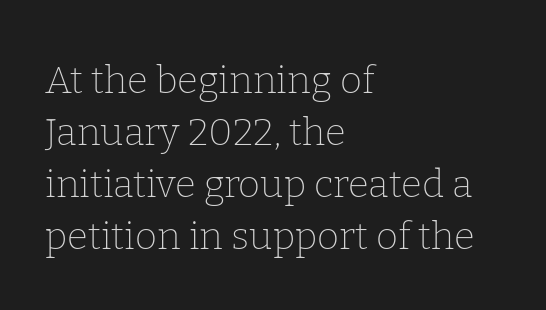
The image shows 38 px thin serif type, upright; set left-aligned, normal line spacing (1.37x), normal letter spacing, not underlined; low stroke contrast and a medium x-height.
